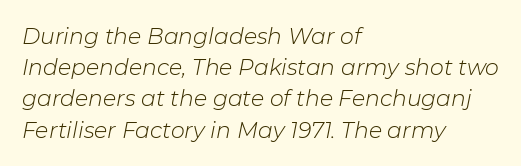
Q: Is the text bold? A: No.
Q: Is the text italic (slanted)? A: Yes, it leans right by about 11 degrees.
Q: Is the text underlined? A: No.
Q: How is the paragraph aligned? A: Left-aligned.
Q: Is the spacing between letters normal or unusually wide? A: Normal.
Q: Is the spacing between lines tight, normal or loose? A: Normal.
